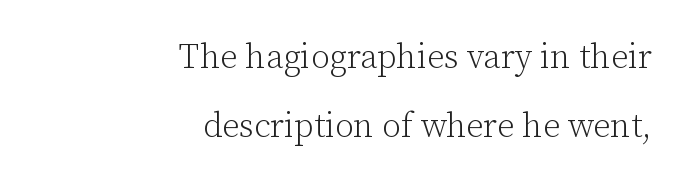
{"serif": "yes", "italic": "no", "bold": "no", "weight": "light", "width": "normal", "stroke_contrast": "low", "x_height": "medium", "monospaced": "no", "underline": "no", "align": "right", "line_spacing": "loose", "line_spacing_ratio": 2.02, "letter_spacing": "normal", "letter_spacing_em": 0.0, "glyph_px": 34}
